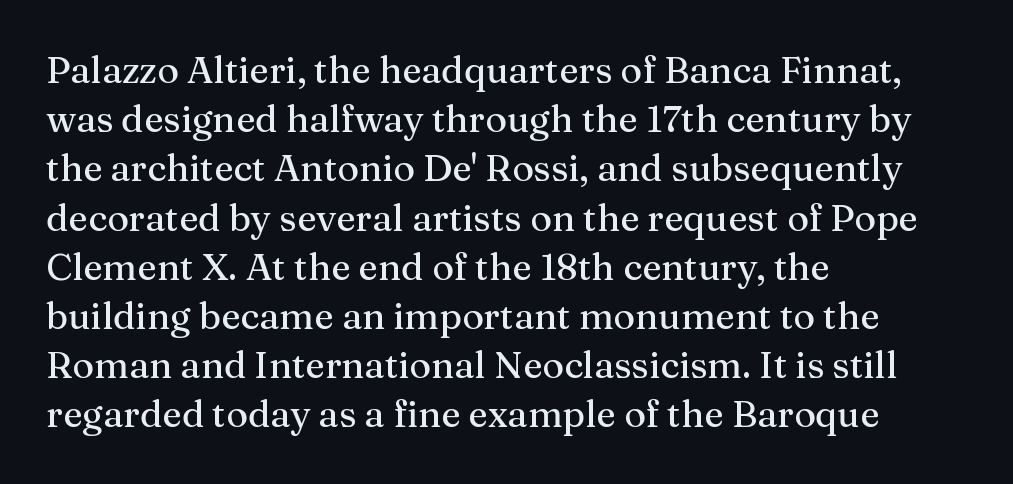
{"serif": "yes", "italic": "no", "width": "normal", "stroke_contrast": "medium", "x_height": "medium", "monospaced": "no", "underline": "no", "align": "left", "line_spacing": "normal", "line_spacing_ratio": 1.33, "letter_spacing": "normal", "letter_spacing_em": 0.0, "glyph_px": 37}
